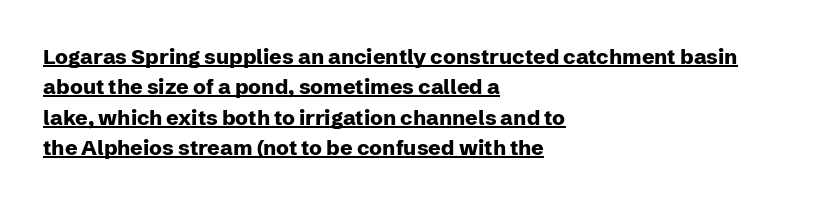
The image shows 21 px bold type, upright; set left-aligned, normal line spacing (1.45x), normal letter spacing, underlined.
